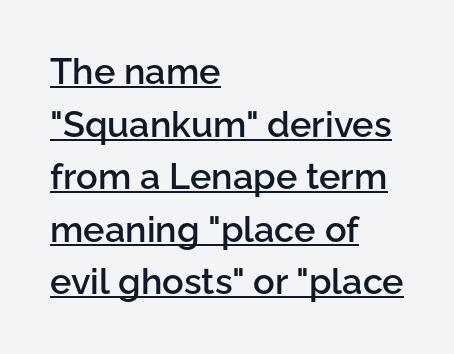
{"serif": "no", "italic": "no", "bold": "semi", "weight": "semibold", "width": "normal", "stroke_contrast": "low", "x_height": "medium", "monospaced": "no", "underline": "yes", "align": "left", "line_spacing": "normal", "line_spacing_ratio": 1.46, "letter_spacing": "normal", "letter_spacing_em": 0.0, "glyph_px": 36}
